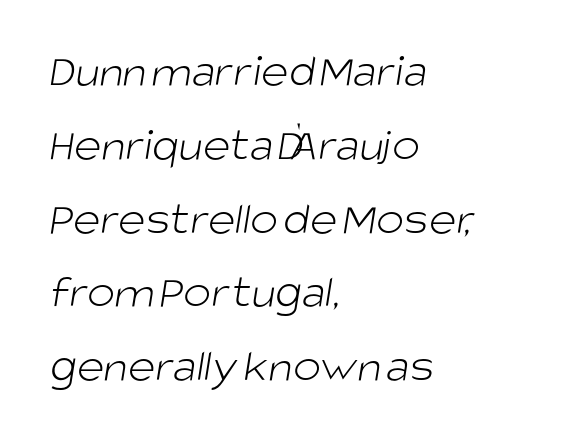
Unbolded letterforms with no extra heft. Notice how the passage keeps a crisp vertical edge on the left only. Typographically, this falls in the sans-serif category. Does the leading feel generous? No, just average. Plain, unruled lines of type. Each letter keeps its own natural width here, so spacing adapts to shape.
